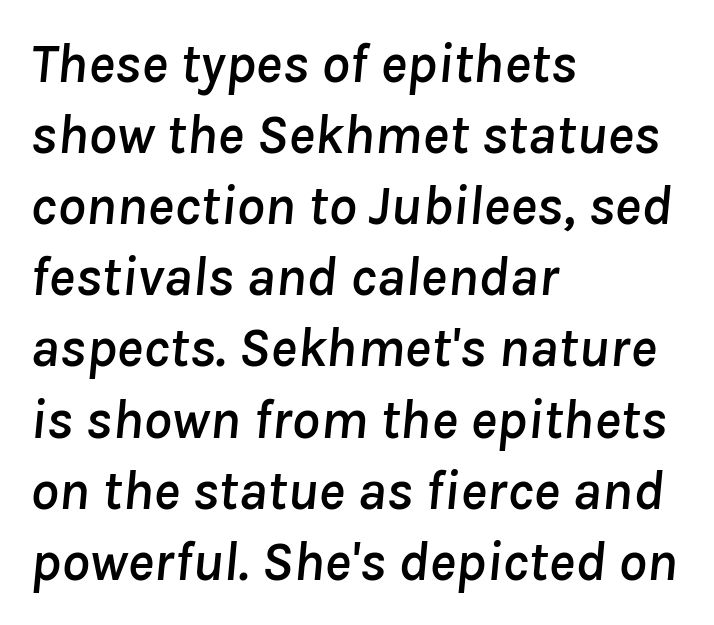
The image shows 56 px text type, italic (leaning right); set left-aligned, normal line spacing (1.27x), normal letter spacing, not underlined; low stroke contrast and a medium x-height.
